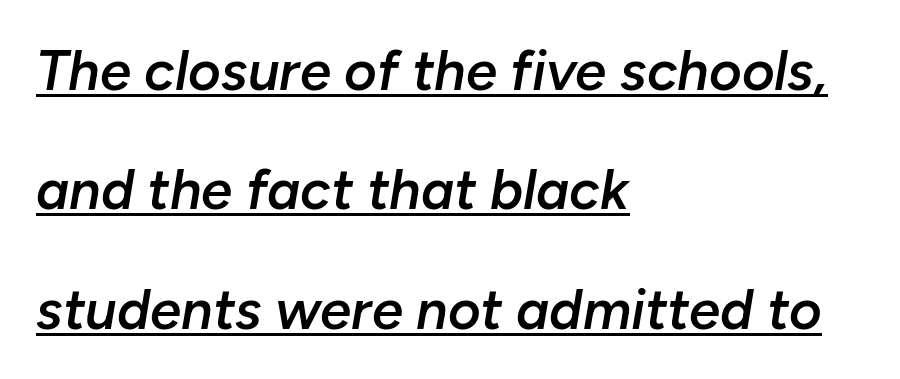
Q: Is the text bold? A: Semi-bold.
Q: Is the text italic (slanted)? A: Yes, it leans right by about 10 degrees.
Q: Is the text underlined? A: Yes.
Q: How is the paragraph aligned? A: Left-aligned.
Q: Is the spacing between letters normal or unusually wide? A: Normal.
Q: Is the spacing between lines tight, normal or loose? A: Loose.
Q: Width (condensed, normal, or wide)? A: Normal.
Q: Stroke contrast? A: Low.
Q: x-height? A: Medium.
Q: Monospaced? A: No.
